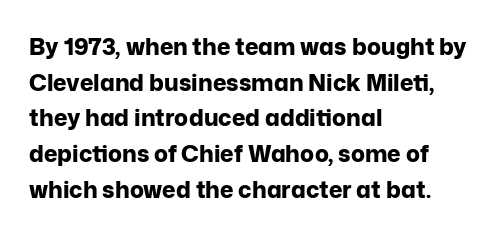
Q: Is the text bold? A: Yes.
Q: Is the text italic (slanted)? A: No, it is upright.
Q: Is the text underlined? A: No.
Q: How is the paragraph aligned? A: Left-aligned.
Q: Is the spacing between letters normal or unusually wide? A: Normal.
Q: Is the spacing between lines tight, normal or loose? A: Normal.
